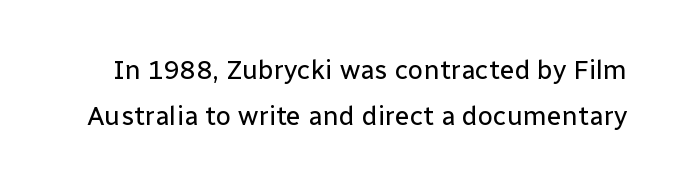
Q: Is the text bold? A: No.
Q: Is the text italic (slanted)? A: No, it is upright.
Q: Is the text underlined? A: No.
Q: Is the spacing between letters normal or unusually wide? A: Normal.
